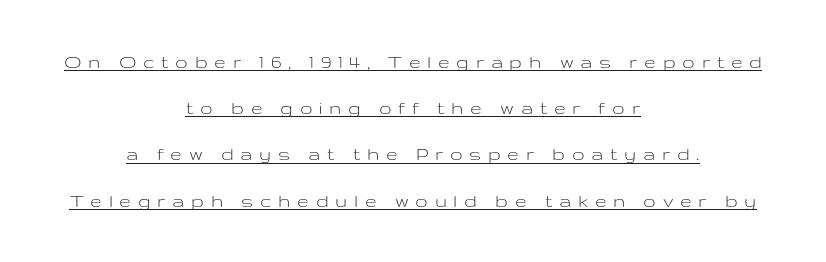
The image shows 21 px text type, upright; set centered, loose line spacing (2.2x), unusually wide letter spacing (+0.32 em), underlined.
